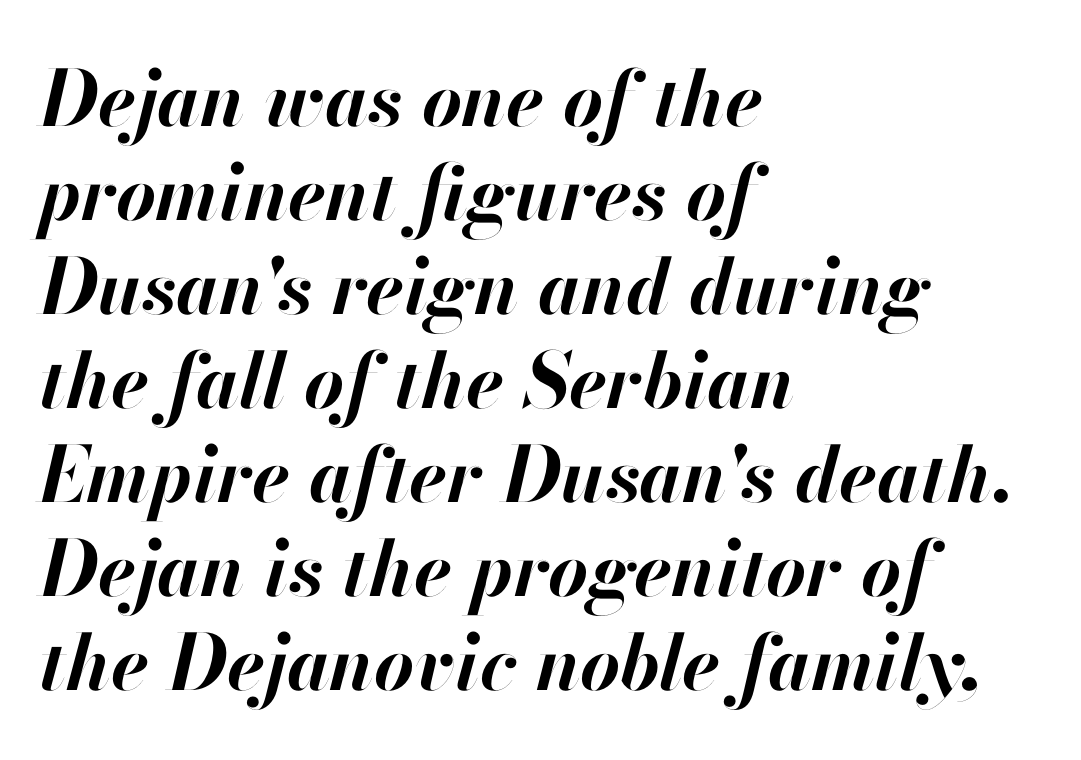
A typesetter would call this proportional, since set widths differ per character. The passage shown has conventional tracking throughout. Descenders are the only things crossing below the line. The compositor pushed each line to the left boundary.
